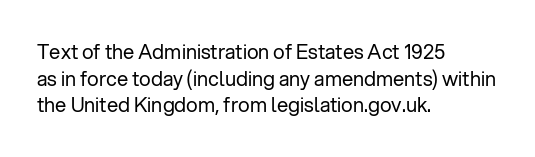
{"italic": "no", "bold": "no", "underline": "no", "align": "left", "line_spacing": "normal", "line_spacing_ratio": 1.33, "letter_spacing": "normal", "letter_spacing_em": 0.0, "glyph_px": 20}
